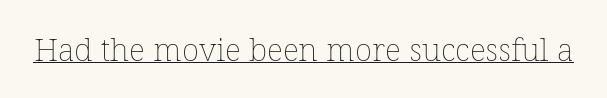
{"italic": "no", "bold": "no", "weight": "thin", "width": "normal", "stroke_contrast": "low", "x_height": "medium", "monospaced": "no", "underline": "yes", "letter_spacing": "normal", "letter_spacing_em": 0.0, "glyph_px": 32}
